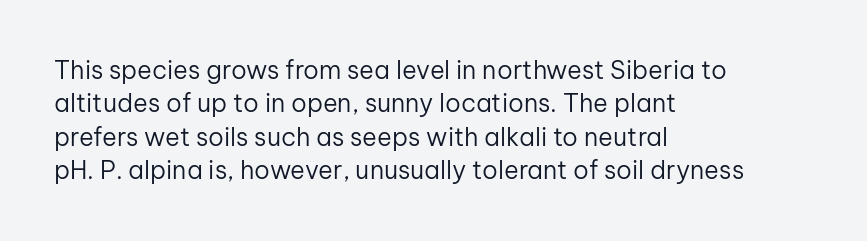
Q: Is the text bold? A: No.
Q: Is the text italic (slanted)? A: No, it is upright.
Q: Is the text underlined? A: No.
Q: How is the paragraph aligned? A: Left-aligned.
Q: Is the spacing between letters normal or unusually wide? A: Normal.
Q: Is the spacing between lines tight, normal or loose? A: Normal.
